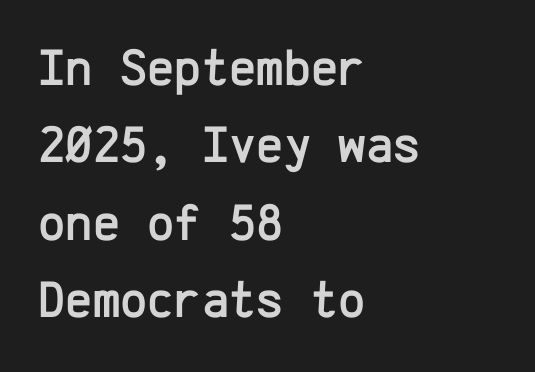
{"serif": "no", "italic": "no", "width": "normal", "stroke_contrast": "low", "x_height": "medium", "monospaced": "yes", "underline": "no", "align": "left", "line_spacing": "normal", "line_spacing_ratio": 1.49, "letter_spacing": "normal", "letter_spacing_em": 0.0, "glyph_px": 52}
